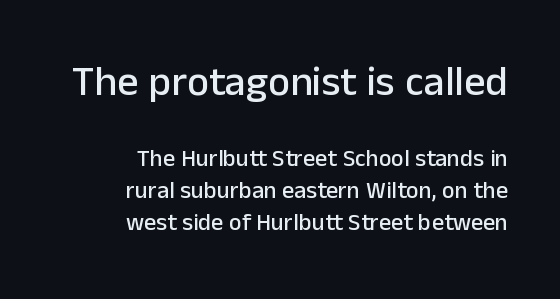
Q: Is the text italic (slanted)? A: No, it is upright.
Q: Is the typeface a serif or a sans-serif typeface? A: Sans-serif.
Q: Is the text underlined? A: No.
Q: How is the paragraph aligned? A: Right-aligned.
Q: Is the spacing between letters normal or unusually wide? A: Normal.
Q: Is the spacing between lines tight, normal or loose? A: Normal.
Q: Which block of text is set in a larger size, the first (top) or the second (bottom)? A: The first (top) one.
Q: Width (condensed, normal, or wide)? A: Normal.
Q: Stroke contrast? A: Low.
Q: x-height? A: Medium.
Q: Monospaced? A: No.
